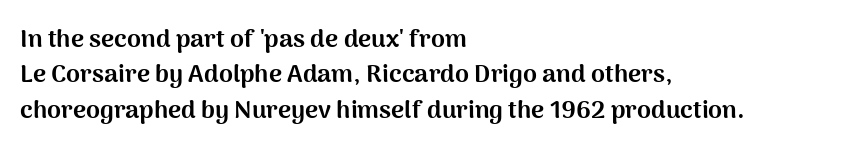
Q: Is the text bold? A: Yes.
Q: Is the text italic (slanted)? A: No, it is upright.
Q: Is the text underlined? A: No.
Q: How is the paragraph aligned? A: Left-aligned.
Q: Is the spacing between letters normal or unusually wide? A: Normal.
Q: Is the spacing between lines tight, normal or loose? A: Normal.
